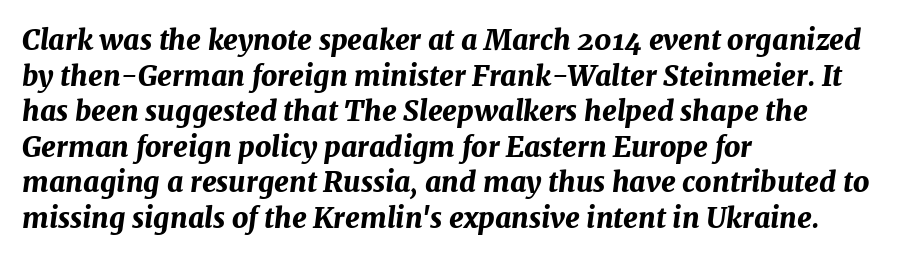
{"italic": "yes", "lean": "right", "slant_degrees": 7, "bold": "yes", "weight": "bold", "width": "normal", "stroke_contrast": "medium", "x_height": "medium", "monospaced": "no", "underline": "no", "align": "left", "line_spacing": "normal", "line_spacing_ratio": 1.27, "letter_spacing": "normal", "letter_spacing_em": 0.0, "glyph_px": 28}
